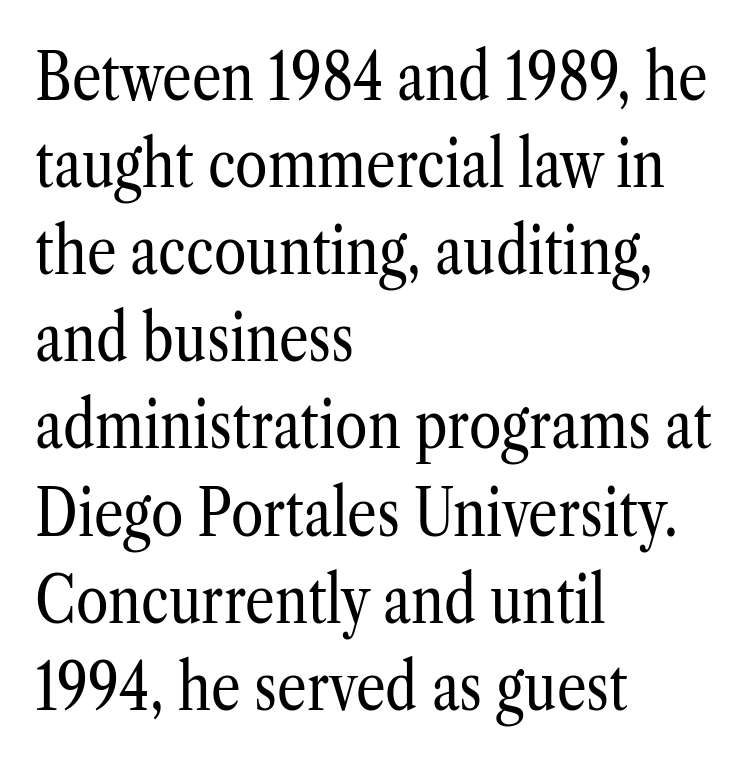
The image shows 66 px regular-weight, condensed serif type, upright; set left-aligned, normal line spacing (1.32x), normal letter spacing, not underlined; low stroke contrast and a medium x-height.
